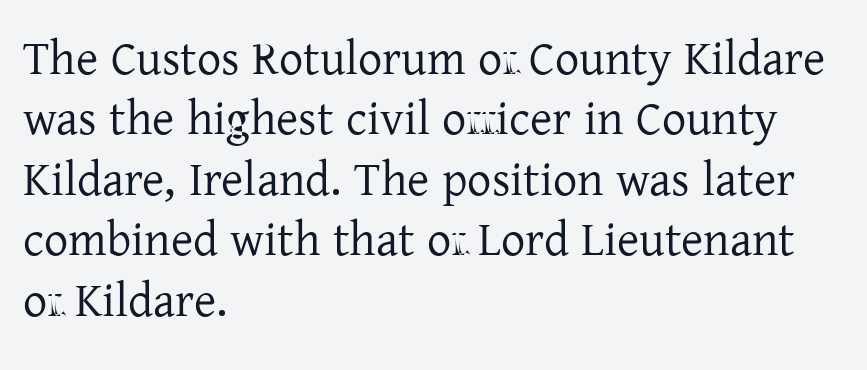
{"serif": "yes", "italic": "no", "bold": "no", "weight": "regular", "width": "normal", "stroke_contrast": "low", "x_height": "medium", "monospaced": "no", "underline": "no", "align": "left", "line_spacing": "normal", "line_spacing_ratio": 1.26, "letter_spacing": "normal", "letter_spacing_em": 0.0, "glyph_px": 48}
